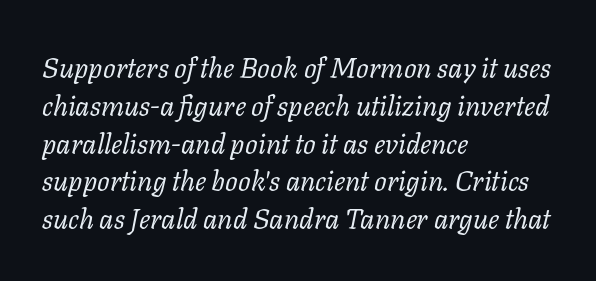
The lines in this sample share a left origin and differ only in where they stop. Would a proofreader flag this as italicized? Yes. A normal amount of white space separates one row of letters from the next. How are the letters spaced? Ordinarily, with no added tracking. These glyphs show unthickened strokes, regular width or finer.
